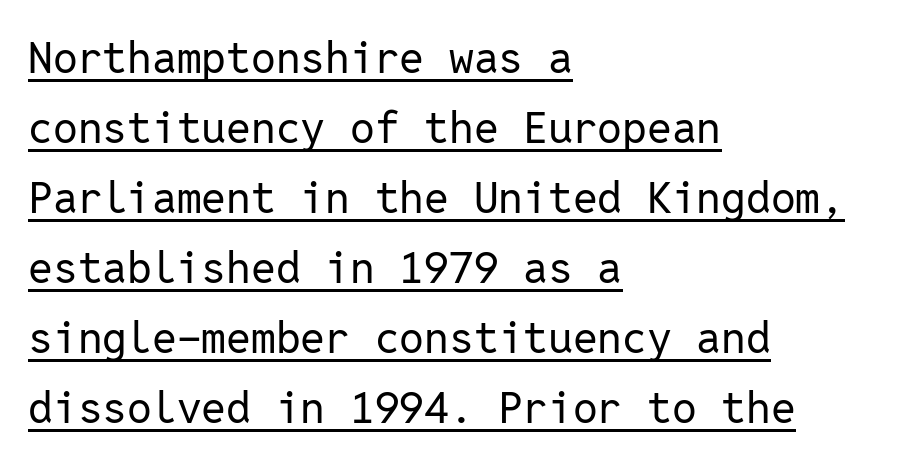
{"serif": "no", "italic": "no", "bold": "no", "weight": "regular", "width": "normal", "stroke_contrast": "low", "x_height": "medium", "monospaced": "yes", "underline": "yes", "align": "left", "line_spacing": "normal", "line_spacing_ratio": 1.59, "letter_spacing": "normal", "letter_spacing_em": 0.0, "glyph_px": 44}
